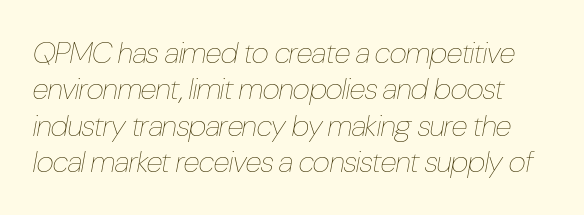
The space beneath each line is pristine and unruled. Posture: slanted. In terms of letterspacing, this is plain default setting. No heavy texture on the line: the type isn't bold.
